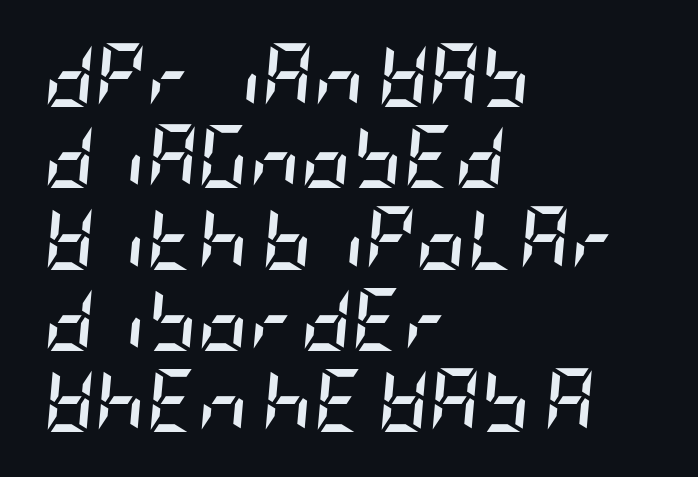
Q: Is the text bold? A: Yes.
Q: Is the text italic (slanted)? A: Yes, it leans right by about 5 degrees.
Q: Is the text underlined? A: No.
Q: How is the paragraph aligned? A: Left-aligned.
Q: Is the spacing between letters normal or unusually wide? A: Normal.
Q: Is the spacing between lines tight, normal or loose? A: Normal.
Q: Width (condensed, normal, or wide)? A: Condensed.
Q: Stroke contrast? A: Low.
Q: x-height? A: Large.
